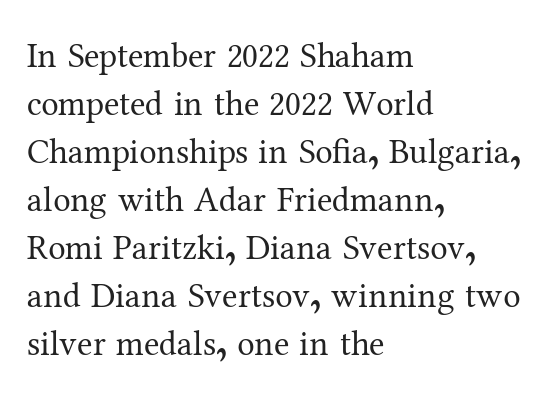
The image shows 35 px regular-weight serif type, upright; set left-aligned, normal line spacing (1.37x), normal letter spacing, not underlined; medium stroke contrast and a medium x-height.
